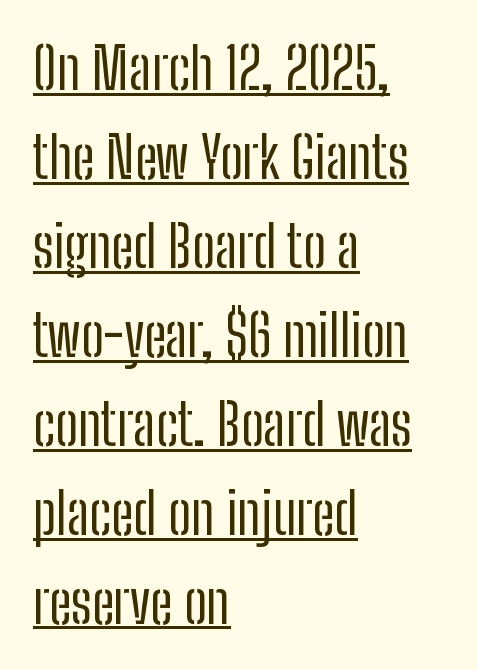
{"serif": "no", "italic": "no", "bold": "no", "weight": "regular", "width": "condensed", "stroke_contrast": "low", "x_height": "medium", "monospaced": "no", "underline": "yes", "align": "left", "line_spacing": "normal", "line_spacing_ratio": 1.56, "letter_spacing": "normal", "letter_spacing_em": 0.0, "glyph_px": 57}
